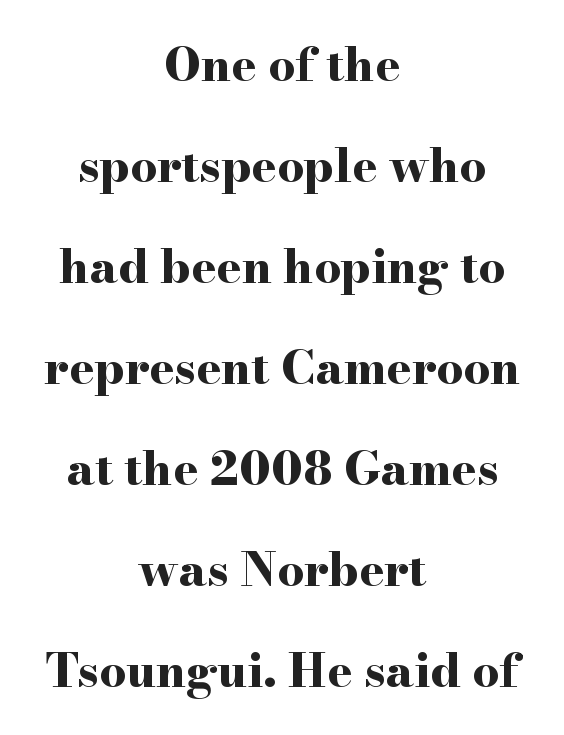
Q: Is the text bold? A: Yes.
Q: Is the text italic (slanted)? A: No, it is upright.
Q: Is the typeface a serif or a sans-serif typeface? A: Serif.
Q: Is the text underlined? A: No.
Q: How is the paragraph aligned? A: Centered.
Q: Is the spacing between letters normal or unusually wide? A: Normal.
Q: Is the spacing between lines tight, normal or loose? A: Loose.
Q: Width (condensed, normal, or wide)? A: Wide.
Q: Stroke contrast? A: High.
Q: x-height? A: Small.
Q: Monospaced? A: No.
